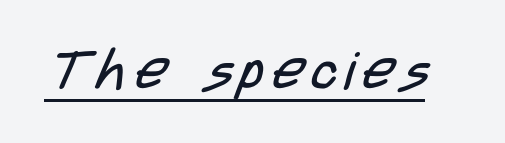
{"serif": "no", "bold": "no", "weight": "regular", "width": "condensed", "stroke_contrast": "low", "x_height": "large", "monospaced": "no", "underline": "yes", "glyph_px": 54}
